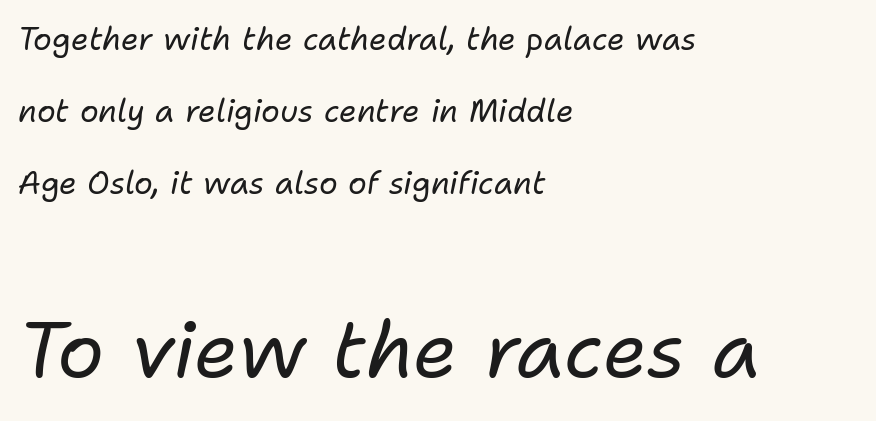
Typeset ragged right — the left edge is the straight one. Nobody drew a line under any word here. No letter is thick-stroked: the sample isn't bold. How are the letters spaced? Ordinarily, with no added tracking.
